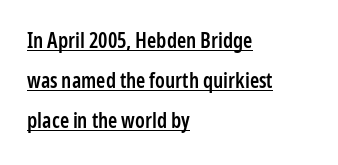
This is underlined copy, the kind a proofreader might mark for attention. A classic flush-left, rag-right setting is used for this passage. Default kerning and tracking; the words read as compact shapes. Each new line begins a long way beneath the previous one. The lettering holds an erect, upright posture throughout.
